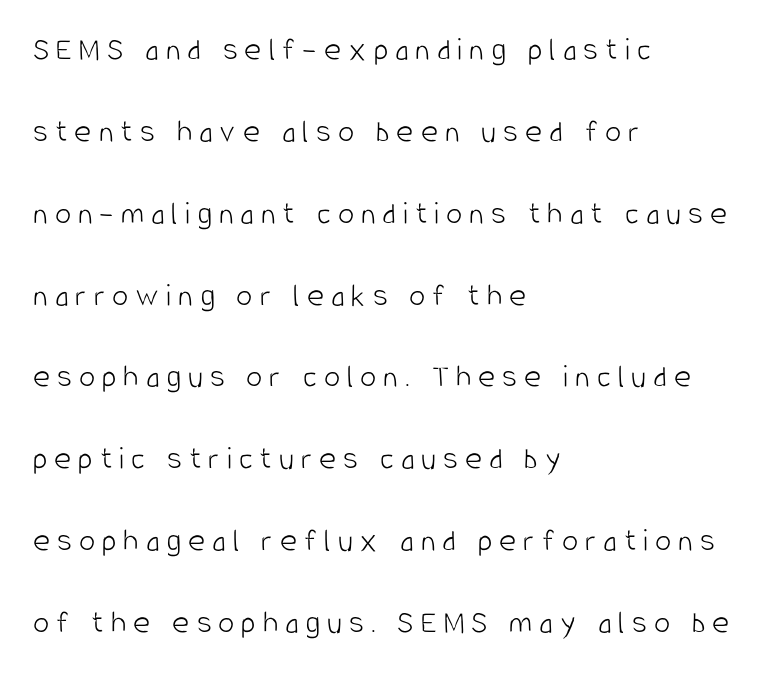
The image shows 33 px light, condensed sans-serif type, upright; set left-aligned, loose line spacing (2.48x), unusually wide letter spacing (+0.21 em), not underlined; low stroke contrast and a large x-height.
